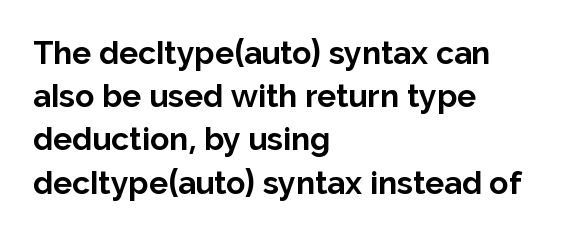
Q: Is the text bold? A: Yes.
Q: Is the text italic (slanted)? A: No, it is upright.
Q: Is the typeface a serif or a sans-serif typeface? A: Sans-serif.
Q: Is the text underlined? A: No.
Q: How is the paragraph aligned? A: Left-aligned.
Q: Is the spacing between letters normal or unusually wide? A: Normal.
Q: Is the spacing between lines tight, normal or loose? A: Normal.
Q: Width (condensed, normal, or wide)? A: Normal.
Q: Stroke contrast? A: Low.
Q: x-height? A: Medium.
Q: Monospaced? A: No.
